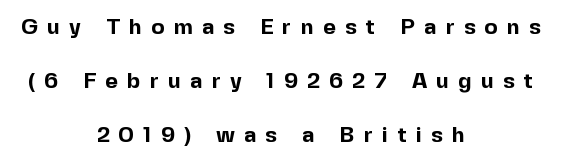
{"italic": "no", "bold": "yes", "underline": "no", "align": "center", "line_spacing": "loose", "line_spacing_ratio": 2.45, "letter_spacing": "wide", "letter_spacing_em": 0.42, "glyph_px": 22}
